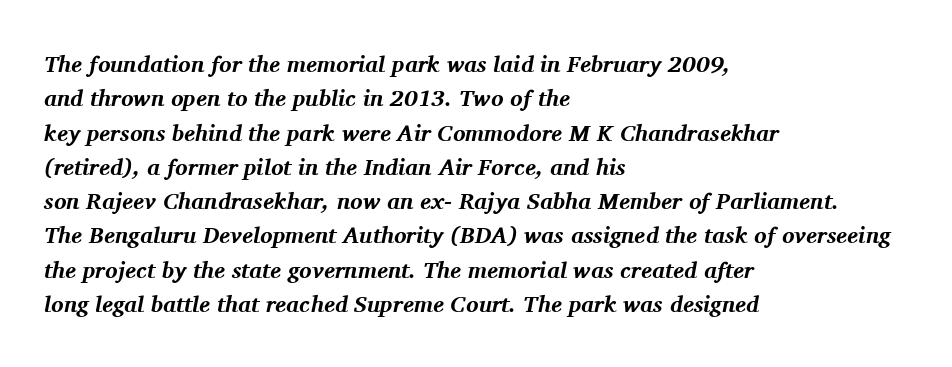
The font is running at its bold setting. Reading down the block, your eye returns to a fixed left position each line. Tall strokes in this sample are angled rather than plumb. No extra tracking has been applied to these lines.
